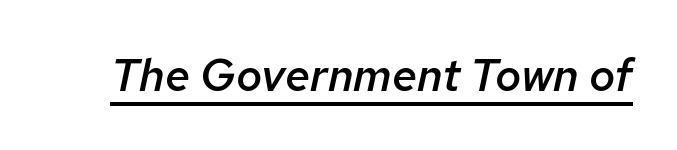
The image shows 45 px semibold type, italic (leaning right); set normal letter spacing, underlined; low stroke contrast and a medium x-height.
